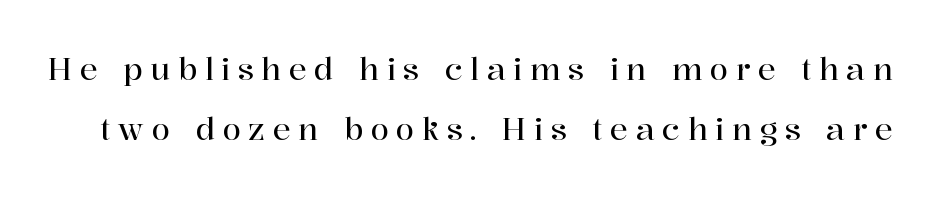
The image shows 30 px serif type, upright; set loose line spacing (2.0x), unusually wide letter spacing (+0.25 em), not underlined; high stroke contrast and a medium x-height.
